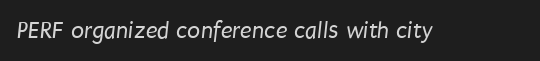
Q: Is the text bold? A: No.
Q: Is the text underlined? A: No.
Q: Is the spacing between letters normal or unusually wide? A: Normal.
